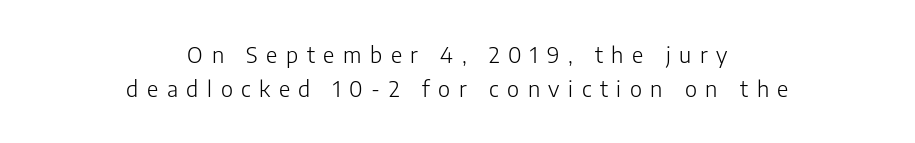
The image shows 22 px text type, upright; set centered, normal line spacing (1.55x), unusually wide letter spacing (+0.39 em), not underlined.
